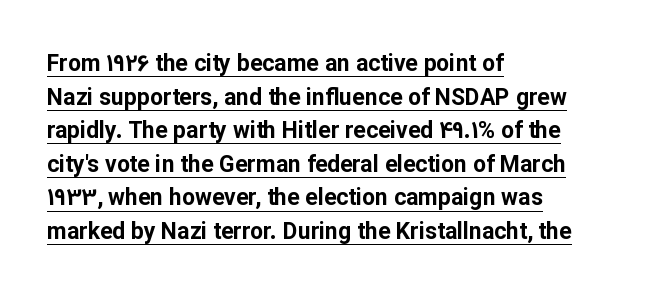
The passage shown has conventional tracking throughout. All the whitespace from short lines collects on the right. This is underlined copy, the kind a proofreader might mark for attention. If you drew a line through each stem, it would be perfectly vertical. These lines sit exactly where default settings would place them.
